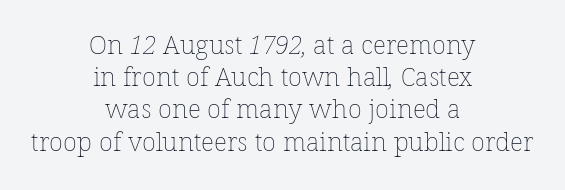
{"bold": "no", "underline": "no", "align": "center", "line_spacing_ratio": 1.24, "letter_spacing": "normal", "letter_spacing_em": 0.0, "glyph_px": 26}
